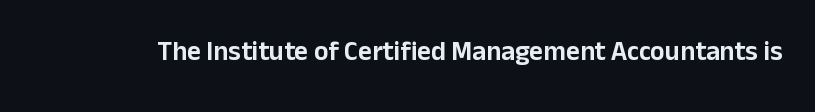
The image shows 27 px text type, upright; set normal letter spacing, not underlined.
